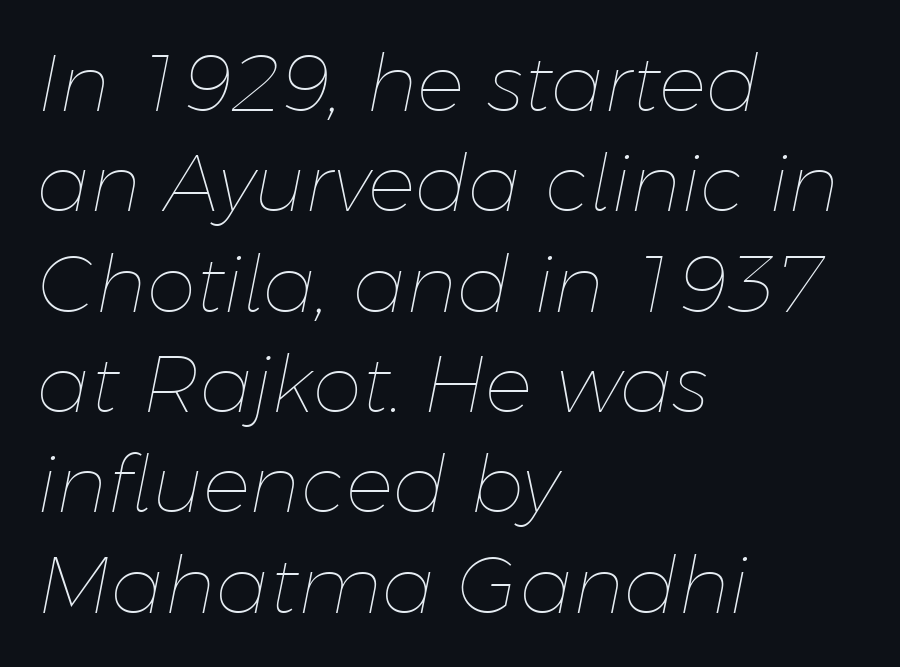
Q: Is the text bold? A: No.
Q: Is the text italic (slanted)? A: Yes, it leans right by about 11 degrees.
Q: Is the text underlined? A: No.
Q: How is the paragraph aligned? A: Left-aligned.
Q: Is the spacing between letters normal or unusually wide? A: Normal.
Q: Is the spacing between lines tight, normal or loose? A: Normal.
Q: Width (condensed, normal, or wide)? A: Normal.
Q: Stroke contrast? A: Low.
Q: x-height? A: Medium.
Q: Monospaced? A: No.
